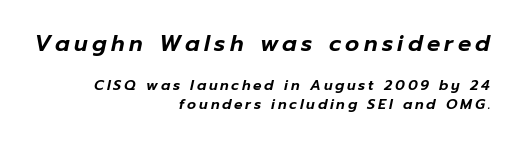
The image shows 22 px text type, italic (leaning right); set right-aligned, normal line spacing (1.34x), unusually wide letter spacing (+0.2 em), not underlined; the first (top) block is 1.57x larger.
